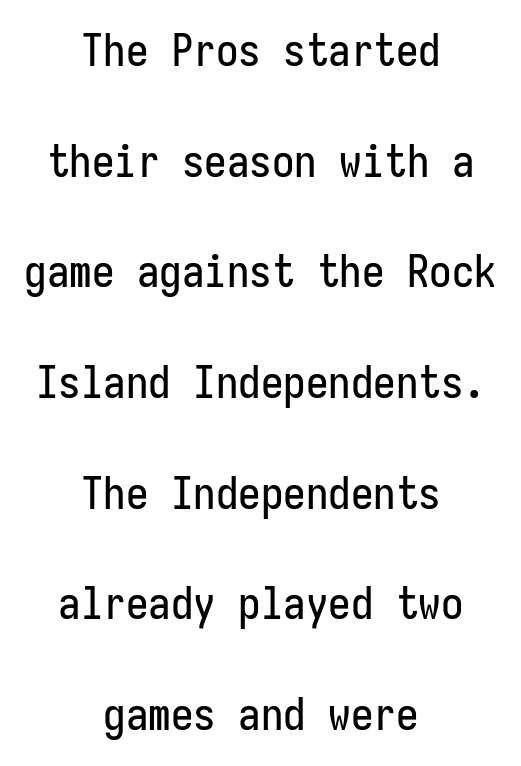
In terms of letterspacing, this is plain default setting. Compared with a flush-left layout, this one balances lines on the center instead. Ordinary non-slanted type is in use. This sample has the even, mechanical cadence of fixed-width lettering. This rendering features lettering with no underline. Regarding serifs, this sample does without them.
